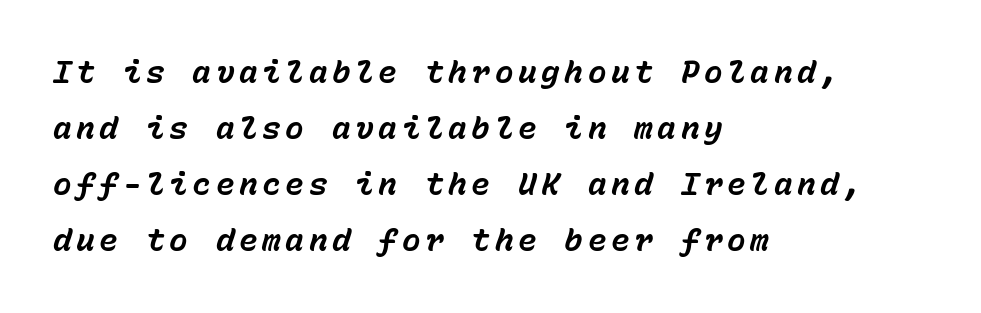
Q: Is the text bold? A: Yes.
Q: Is the text italic (slanted)? A: Yes, it leans right by about 15 degrees.
Q: Is the text underlined? A: No.
Q: How is the paragraph aligned? A: Left-aligned.
Q: Width (condensed, normal, or wide)? A: Normal.
Q: Stroke contrast? A: Low.
Q: x-height? A: Medium.
Q: Monospaced? A: Yes.
